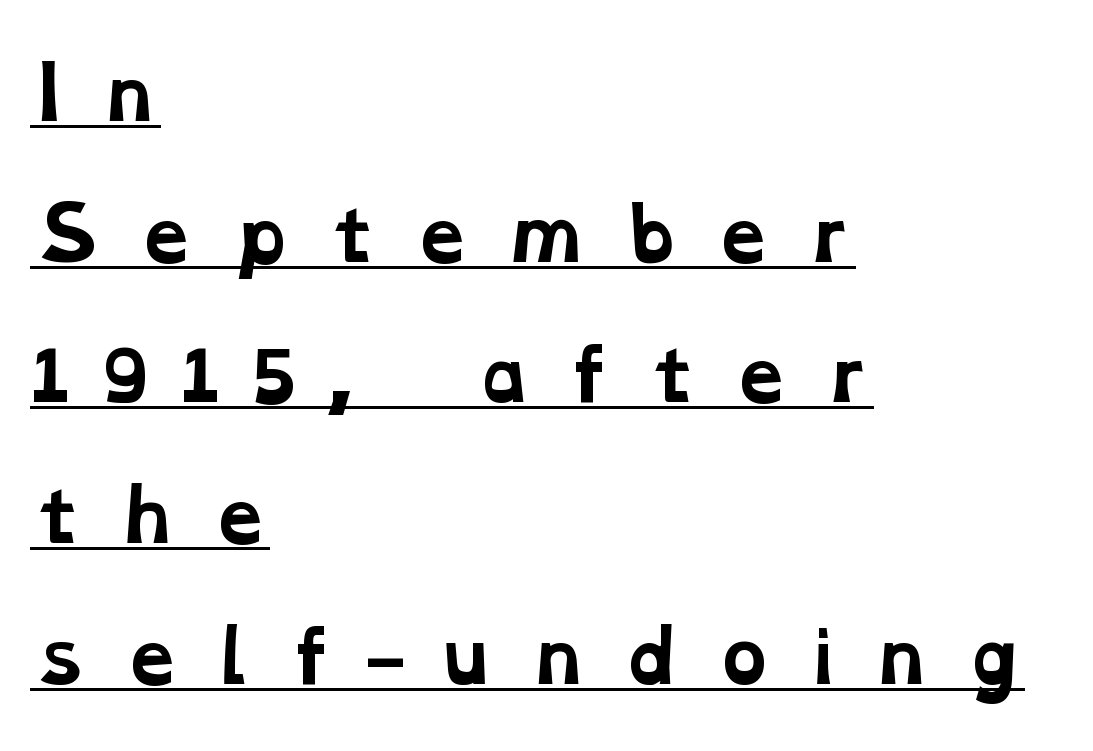
{"serif": "yes", "bold": "yes", "weight": "bold", "width": "wide", "stroke_contrast": "low", "x_height": "medium", "monospaced": "no", "underline": "yes", "align": "left", "line_spacing": "loose", "line_spacing_ratio": 2.01, "letter_spacing": "wide", "letter_spacing_em": 0.45, "glyph_px": 70}
